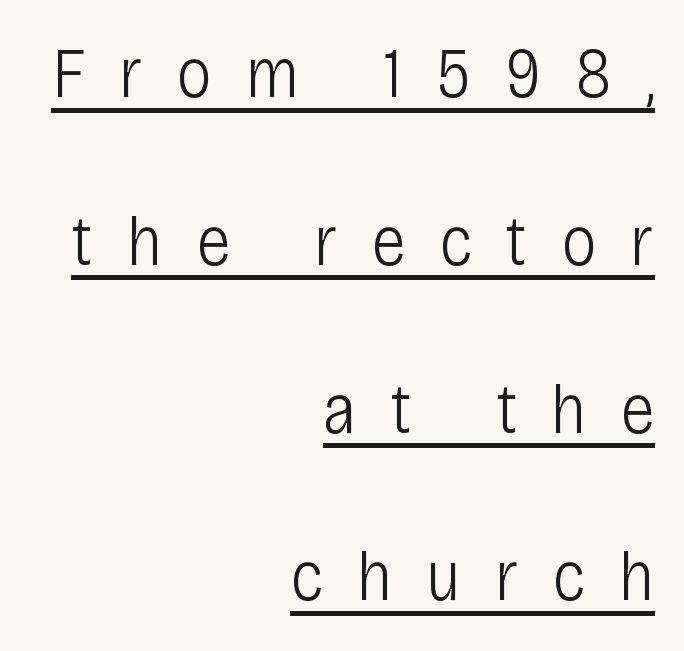
Q: Is the text bold? A: No.
Q: Is the text italic (slanted)? A: No, it is upright.
Q: Is the typeface a serif or a sans-serif typeface? A: Sans-serif.
Q: Is the text underlined? A: Yes.
Q: How is the paragraph aligned? A: Right-aligned.
Q: Is the spacing between letters normal or unusually wide? A: Unusually wide.
Q: Is the spacing between lines tight, normal or loose? A: Loose.
Q: Width (condensed, normal, or wide)? A: Condensed.
Q: Stroke contrast? A: Low.
Q: x-height? A: Large.
Q: Monospaced? A: No.
